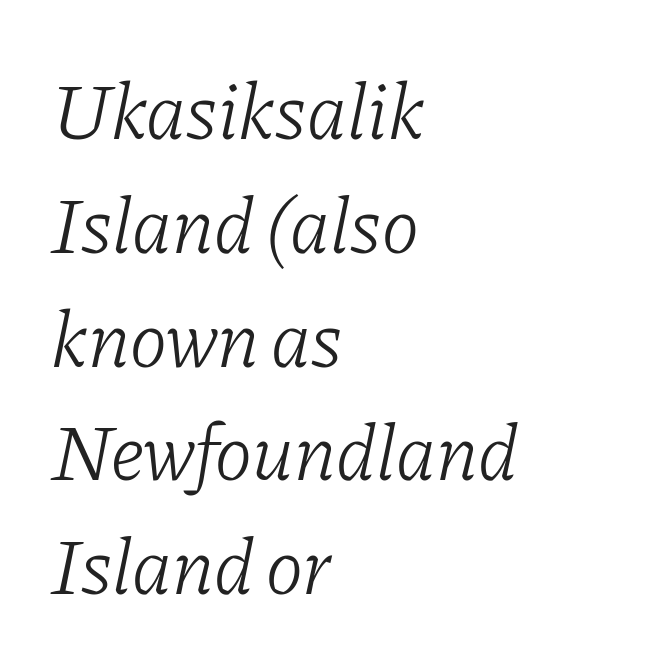
The passage shown leans; its letterforms are oblique. Stem width sits at or under what a default text font uses. Stroke terminals: seriffed. Glyph-to-glyph distance matches everyday printed text. The passage shown stacks its lines at a standard gap. The space directly below the letters is spotless.
